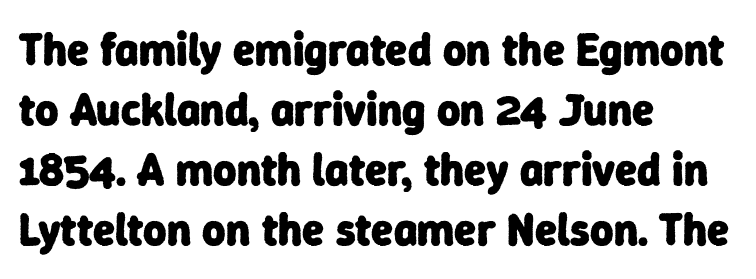
Q: Is the text bold? A: Yes.
Q: Is the typeface a serif or a sans-serif typeface? A: Sans-serif.
Q: Is the text underlined? A: No.
Q: How is the paragraph aligned? A: Left-aligned.
Q: Is the spacing between letters normal or unusually wide? A: Normal.
Q: Is the spacing between lines tight, normal or loose? A: Normal.
Q: Width (condensed, normal, or wide)? A: Normal.
Q: Stroke contrast? A: Low.
Q: x-height? A: Medium.
Q: Monospaced? A: No.
